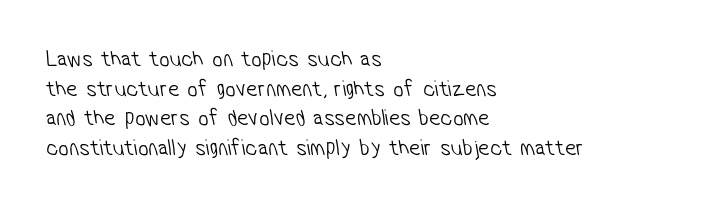
Q: Is the text bold? A: No.
Q: Is the text underlined? A: No.
Q: How is the paragraph aligned? A: Left-aligned.
Q: Is the spacing between letters normal or unusually wide? A: Normal.
Q: Is the spacing between lines tight, normal or loose? A: Normal.
